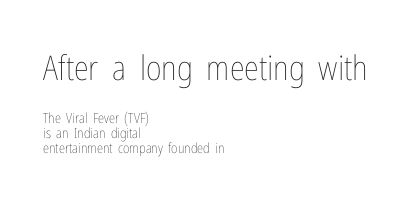
{"italic": "no", "bold": "no", "weight": "thin", "width": "condensed", "stroke_contrast": "low", "x_height": "medium", "monospaced": "no", "underline": "no", "align": "left", "line_spacing": "tight", "line_spacing_ratio": 1.1, "letter_spacing": "normal", "letter_spacing_em": 0.0, "larger_block": "first", "size_ratio": 2.43, "glyph_px": 34}
